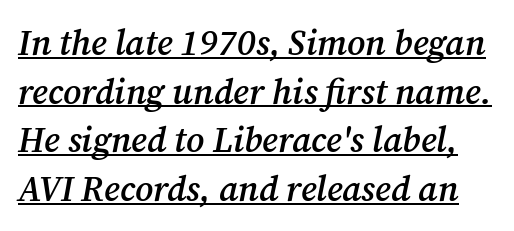
Q: Is the text bold? A: Semi-bold.
Q: Is the text italic (slanted)? A: Yes, it leans right by about 12 degrees.
Q: Is the typeface a serif or a sans-serif typeface? A: Serif.
Q: Is the text underlined? A: Yes.
Q: Is the spacing between letters normal or unusually wide? A: Normal.
Q: Is the spacing between lines tight, normal or loose? A: Normal.
Q: Width (condensed, normal, or wide)? A: Normal.
Q: Stroke contrast? A: Medium.
Q: x-height? A: Medium.
Q: Monospaced? A: No.
